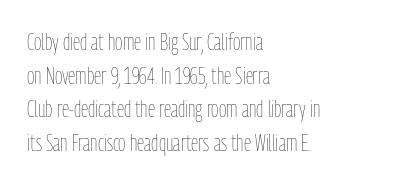
{"italic": "no", "bold": "no", "underline": "no", "align": "left", "line_spacing": "normal", "line_spacing_ratio": 1.46, "letter_spacing": "normal", "letter_spacing_em": 0.0, "glyph_px": 23}
